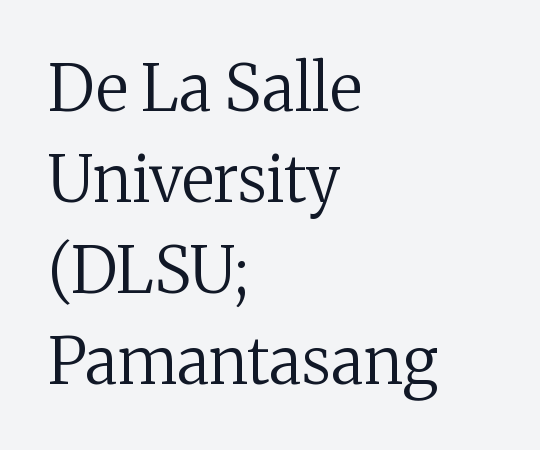
Q: Is the text bold? A: No.
Q: Is the text italic (slanted)? A: No, it is upright.
Q: Is the typeface a serif or a sans-serif typeface? A: Serif.
Q: Is the text underlined? A: No.
Q: How is the paragraph aligned? A: Left-aligned.
Q: Is the spacing between letters normal or unusually wide? A: Normal.
Q: Is the spacing between lines tight, normal or loose? A: Normal.
Q: Width (condensed, normal, or wide)? A: Normal.
Q: Stroke contrast? A: Medium.
Q: x-height? A: Medium.
Q: Monospaced? A: No.
